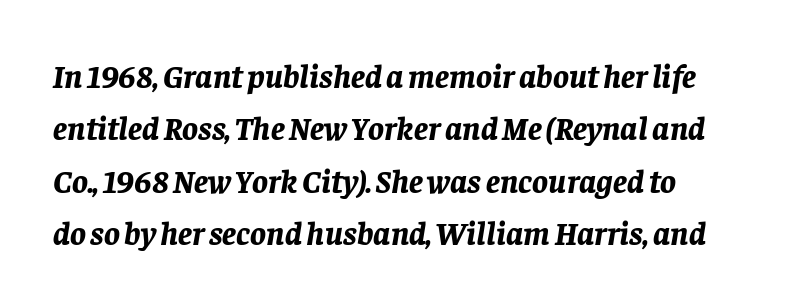
Q: Is the text bold? A: Yes.
Q: Is the text italic (slanted)? A: Yes, it leans right by about 8 degrees.
Q: Is the text underlined? A: No.
Q: Is the spacing between letters normal or unusually wide? A: Normal.
Q: Is the spacing between lines tight, normal or loose? A: Normal.
Q: Width (condensed, normal, or wide)? A: Normal.
Q: Stroke contrast? A: Low.
Q: x-height? A: Large.
Q: Monospaced? A: No.
